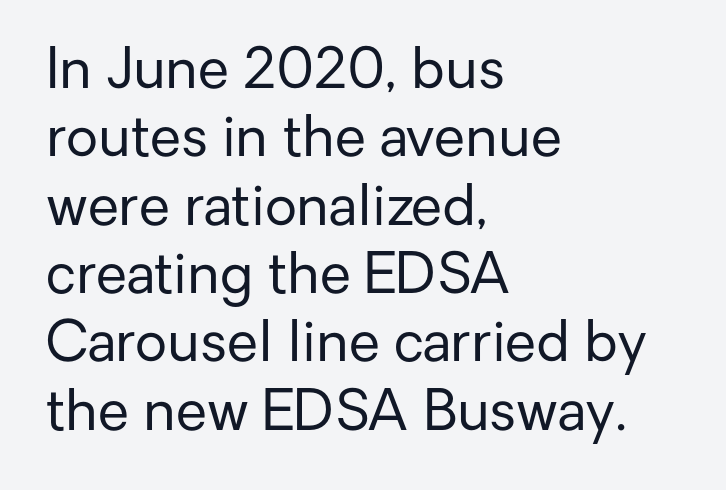
The image shows 56 px regular-weight sans-serif type, upright; set left-aligned, line spacing 1.22x, normal letter spacing, not underlined; low stroke contrast and a medium x-height.
